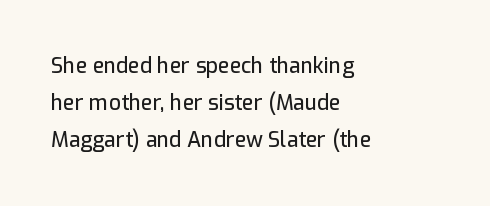
Q: Is the text italic (slanted)? A: No, it is upright.
Q: Is the text underlined? A: No.
Q: How is the paragraph aligned? A: Left-aligned.
Q: Is the spacing between letters normal or unusually wide? A: Normal.
